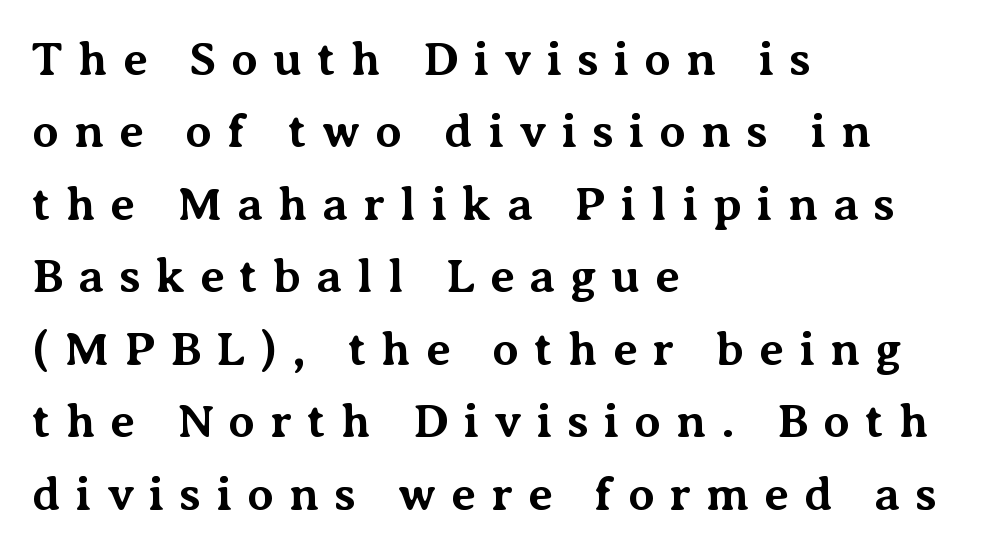
The image shows 48 px bold serif type, upright; set left-aligned, normal line spacing (1.51x), unusually wide letter spacing (+0.31 em), not underlined; medium stroke contrast and a medium x-height.
